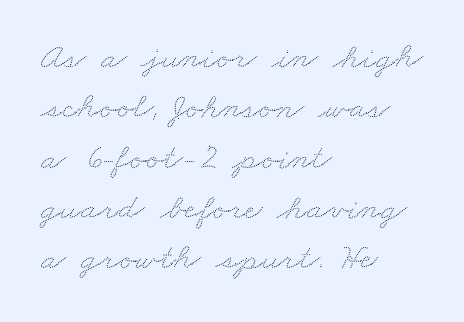
The passage shown has conventional tracking throughout. You could not count columns in this text — the font is proportionally spaced. Rule under the text: the space is simply empty. The rendering anchors every line to the left-hand side.
